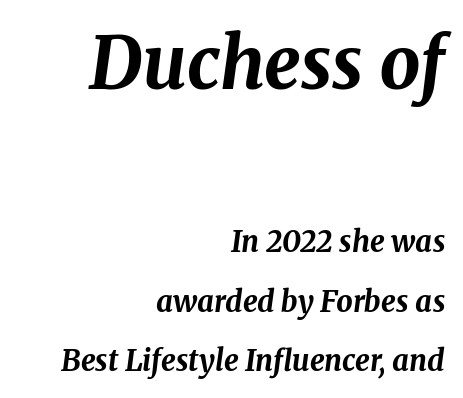
Q: Is the text bold? A: Yes.
Q: Is the text italic (slanted)? A: Yes, it leans right by about 8 degrees.
Q: Is the text underlined? A: No.
Q: How is the paragraph aligned? A: Right-aligned.
Q: Is the spacing between letters normal or unusually wide? A: Normal.
Q: Is the spacing between lines tight, normal or loose? A: Loose.
Q: Which block of text is set in a larger size, the first (top) or the second (bottom)? A: The first (top) one.
Q: Width (condensed, normal, or wide)? A: Normal.
Q: Stroke contrast? A: Medium.
Q: x-height? A: Medium.
Q: Monospaced? A: No.
